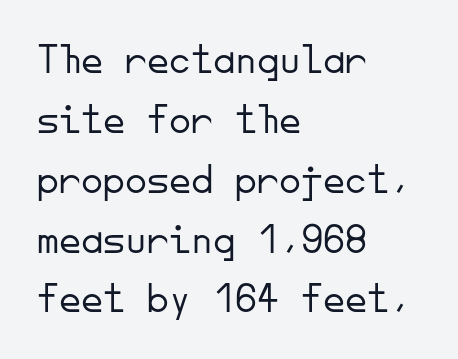
Q: Is the text bold? A: No.
Q: Is the text italic (slanted)? A: No, it is upright.
Q: Is the typeface a serif or a sans-serif typeface? A: Sans-serif.
Q: Is the text underlined? A: No.
Q: How is the paragraph aligned? A: Left-aligned.
Q: Is the spacing between letters normal or unusually wide? A: Normal.
Q: Is the spacing between lines tight, normal or loose? A: Normal.
Q: Width (condensed, normal, or wide)? A: Normal.
Q: Stroke contrast? A: Low.
Q: x-height? A: Small.
Q: Monospaced? A: Yes.
